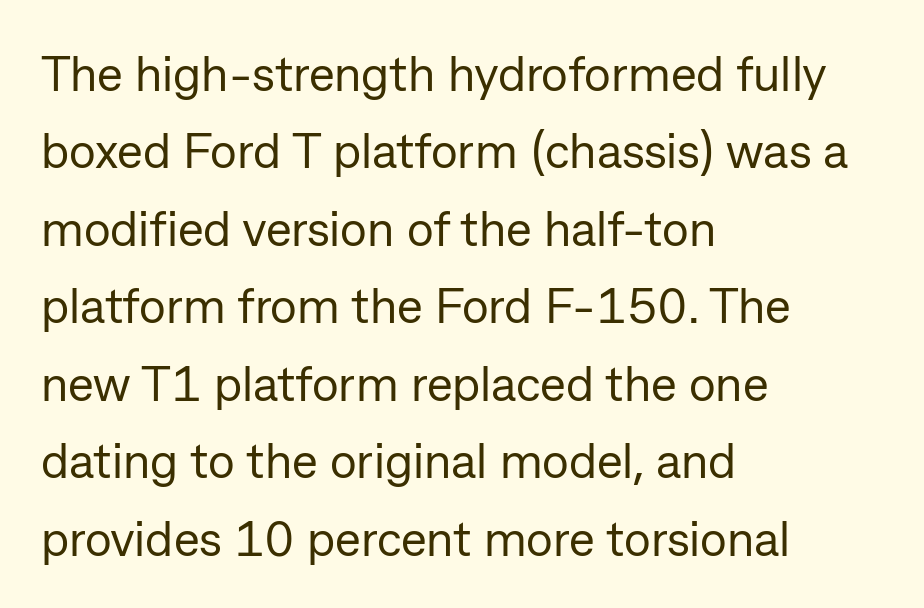
Q: Is the text bold? A: No.
Q: Is the text italic (slanted)? A: No, it is upright.
Q: Is the typeface a serif or a sans-serif typeface? A: Sans-serif.
Q: Is the text underlined? A: No.
Q: How is the paragraph aligned? A: Left-aligned.
Q: Is the spacing between letters normal or unusually wide? A: Normal.
Q: Is the spacing between lines tight, normal or loose? A: Normal.
Q: Width (condensed, normal, or wide)? A: Normal.
Q: Stroke contrast? A: Low.
Q: x-height? A: Medium.
Q: Monospaced? A: No.
